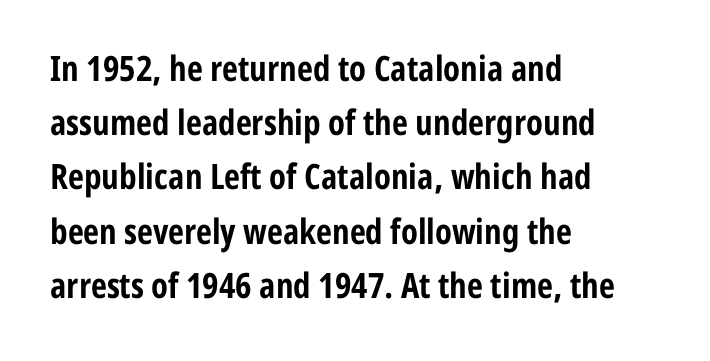
Is this a fixed-width face? No — the glyphs have proportional, varying widths. The characters look thick and weighty, a clear bold. Does the copy run flush right? No — it runs flush left. The letters sit at their default tracking, neither squeezed nor spread. Each letter's strokes conclude bluntly, with no projecting serifs.
